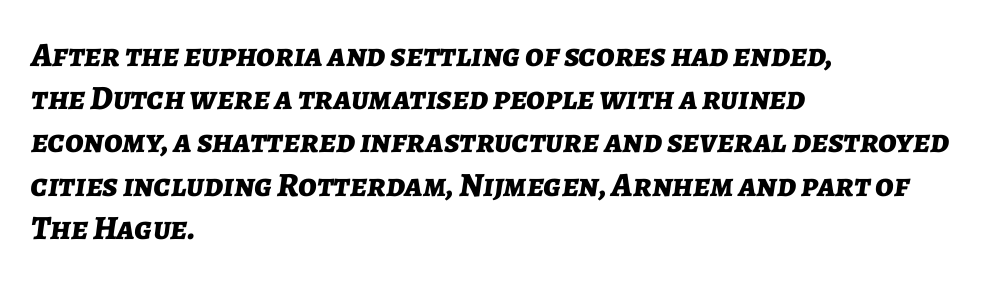
Each letter keeps its own natural width here, so spacing adapts to shape. Each glyph is drawn with heavy, bold strokes. Is there much room between lines? A standard amount, neither cramped nor airy. Quick note: italic. The rendering anchors every line to the left-hand side. Plain, unruled lines of type.
